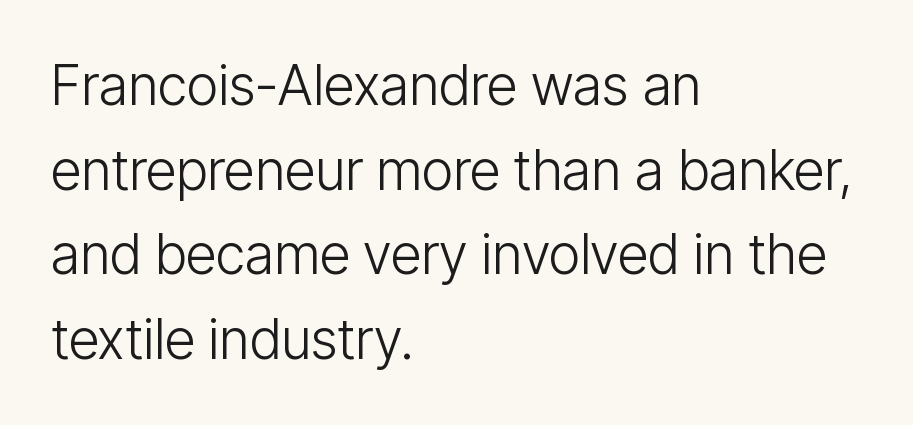
The string is rendered with underlining switched off. Tracking here is standard; glyphs follow each other at the usual distance. The font family rendered here belongs to the sans-serif group. Letters have the restrained weight of plain body copy at most.
